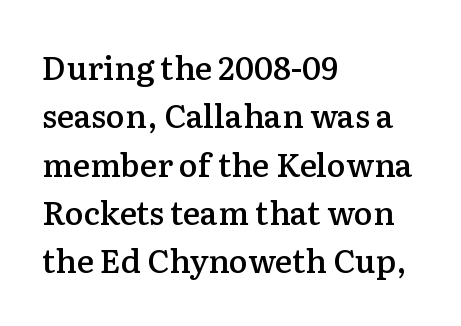
The image shows 32 px semibold serif type, upright; set left-aligned, normal line spacing (1.51x), normal letter spacing, not underlined; low stroke contrast and a medium x-height.
